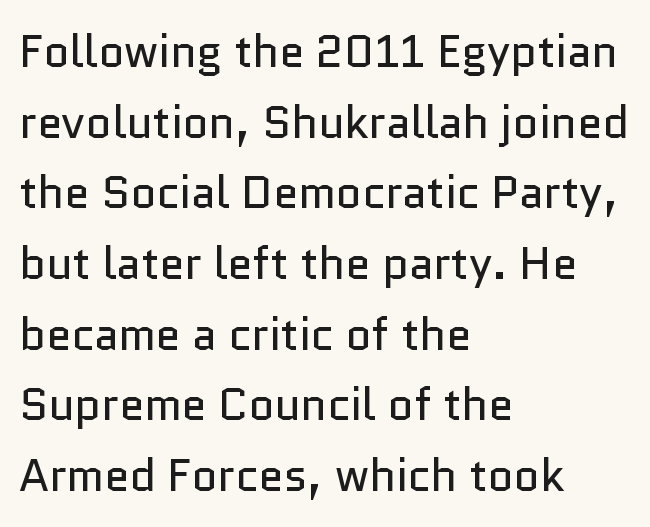
Q: Is the text bold? A: No.
Q: Is the text italic (slanted)? A: No, it is upright.
Q: Is the typeface a serif or a sans-serif typeface? A: Sans-serif.
Q: Is the text underlined? A: No.
Q: How is the paragraph aligned? A: Left-aligned.
Q: Is the spacing between letters normal or unusually wide? A: Normal.
Q: Is the spacing between lines tight, normal or loose? A: Normal.
Q: Width (condensed, normal, or wide)? A: Normal.
Q: Stroke contrast? A: Low.
Q: x-height? A: Medium.
Q: Monospaced? A: No.
